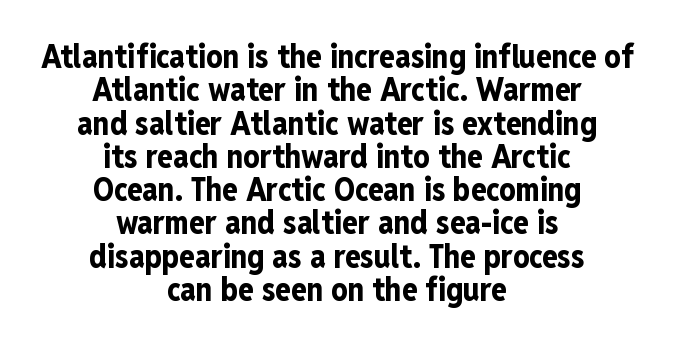
{"serif": "no", "italic": "no", "bold": "yes", "weight": "bold", "width": "condensed", "stroke_contrast": "low", "x_height": "medium", "monospaced": "no", "underline": "no", "align": "center", "line_spacing": "tight", "line_spacing_ratio": 1.04, "letter_spacing": "normal", "letter_spacing_em": 0.0, "glyph_px": 32}
